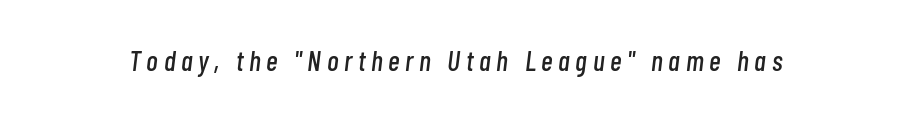
{"italic": "yes", "lean": "right", "slant_degrees": 7, "width": "condensed", "stroke_contrast": "low", "x_height": "medium", "monospaced": "no", "underline": "no", "letter_spacing": "wide", "letter_spacing_em": 0.2, "glyph_px": 28}
